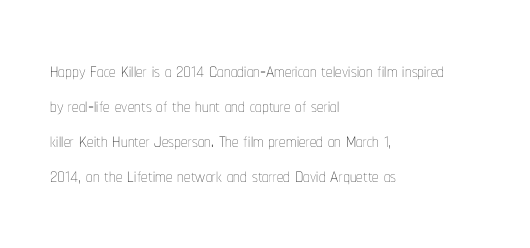
Q: Is the text bold? A: No.
Q: Is the text italic (slanted)? A: No, it is upright.
Q: Is the text underlined? A: No.
Q: How is the paragraph aligned? A: Left-aligned.
Q: Is the spacing between letters normal or unusually wide? A: Normal.
Q: Is the spacing between lines tight, normal or loose? A: Normal.
